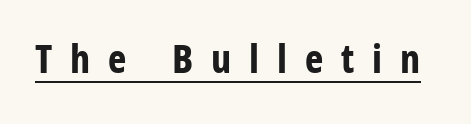
Summary of weight: heavy, a full bold. The typography opts for an upright posture over an oblique one. The passage shown has open, widely tracked lettering throughout. The face used here is proportionally spaced, like ordinary book or web type. Examine the stroke ends and you'll find no serifs.
